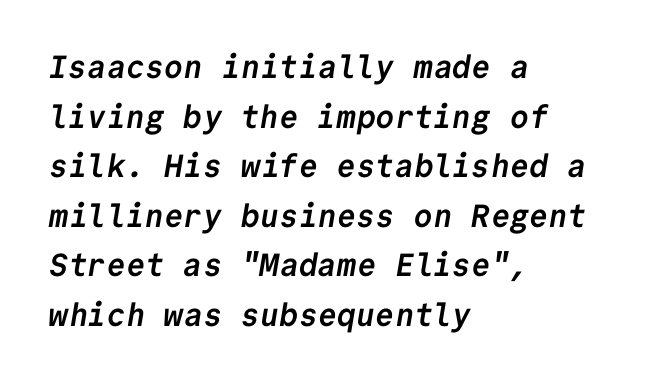
Heavy-handed strokes throughout: this text is bold. The zone under the glyphs is completely vacant. Do the characters align in a grid? Yes, the font is monospaced. The face used here is rendered with its standard letterfit.
